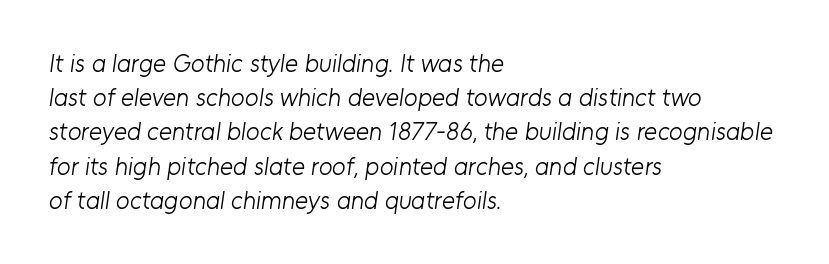
{"bold": "no", "underline": "no", "align": "left", "line_spacing": "normal", "line_spacing_ratio": 1.37, "letter_spacing": "normal", "letter_spacing_em": 0.0, "glyph_px": 25}
